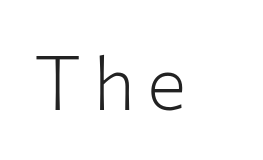
Every character sits straight up, as roman type does. A typesetter would call this proportional, since set widths differ per character. Stems here are at most as thick as an everyday book face. Unlike a traditional serif, this face leaves its strokes unadorned. Quick note: underline off.
